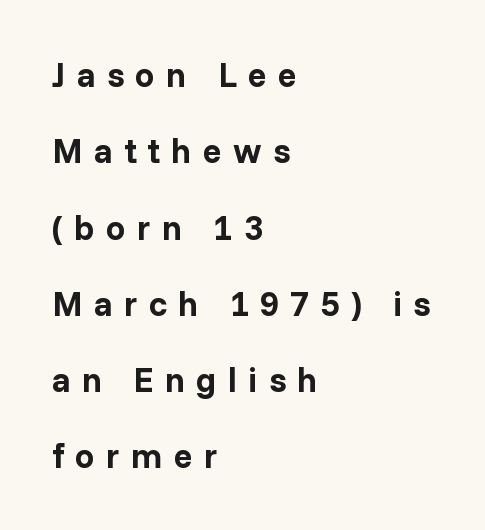
The horizontal fit of the characters is loose and conspicuously gappy. In terms of posture, this sample is upright. The type family on display is of the sans-serif kind. Stroke thickness is high; the sample reads as a true bold. Horizontal alignment here is leftward, the default for most running prose. Is this a fixed-width face? No — the glyphs have proportional, varying widths.
